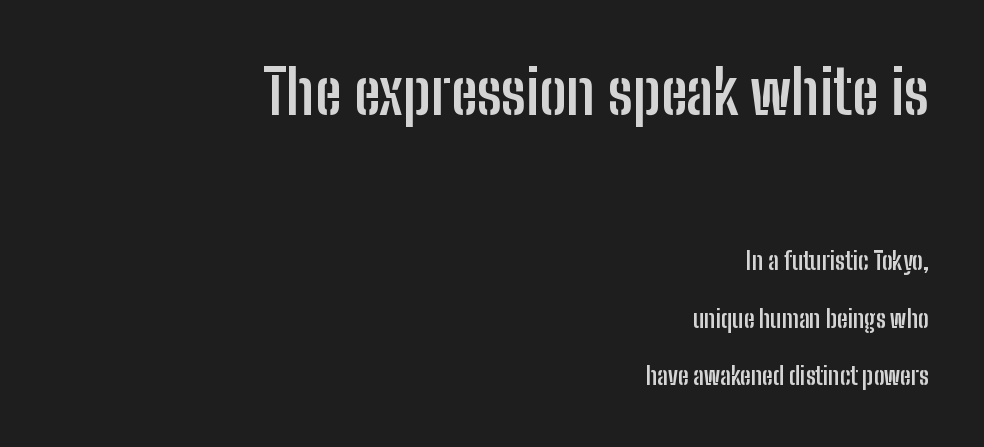
{"serif": "no", "italic": "no", "bold": "yes", "weight": "semibold", "width": "condensed", "stroke_contrast": "low", "x_height": "medium", "monospaced": "no", "underline": "no", "align": "right", "line_spacing": "loose", "line_spacing_ratio": 2.39, "letter_spacing": "normal", "letter_spacing_em": 0.0, "larger_block": "first", "size_ratio": 2.5, "glyph_px": 60}
